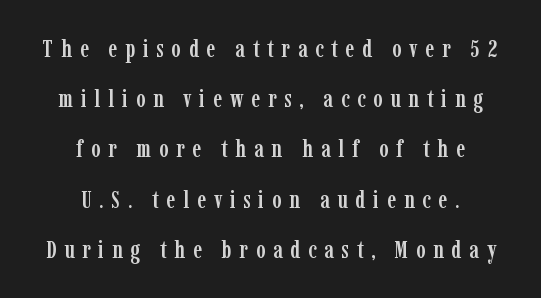
Q: Is the text italic (slanted)? A: No, it is upright.
Q: Is the text underlined? A: No.
Q: How is the paragraph aligned? A: Centered.
Q: Is the spacing between letters normal or unusually wide? A: Unusually wide.
Q: Is the spacing between lines tight, normal or loose? A: Loose.
